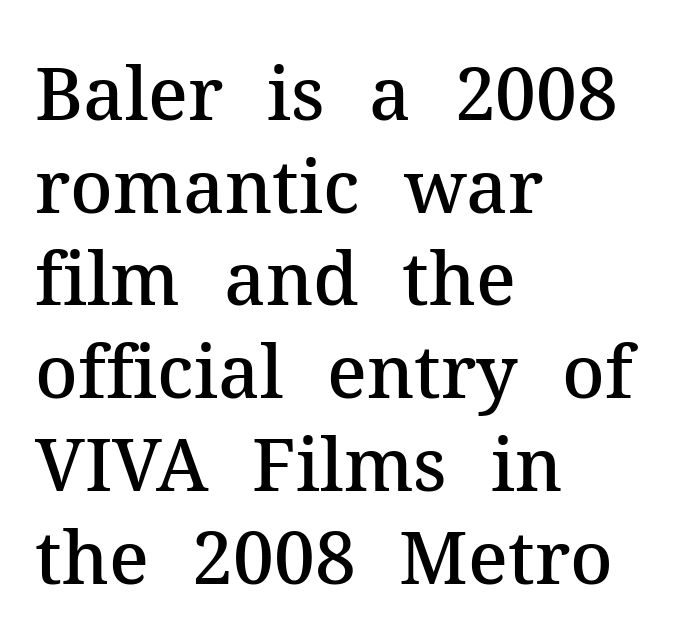
{"serif": "yes", "italic": "no", "bold": "semi", "weight": "semibold", "width": "normal", "stroke_contrast": "medium", "x_height": "medium", "monospaced": "no", "underline": "no", "align": "left", "line_spacing": "normal", "line_spacing_ratio": 1.27, "letter_spacing": "normal", "letter_spacing_em": 0.0, "glyph_px": 73}
